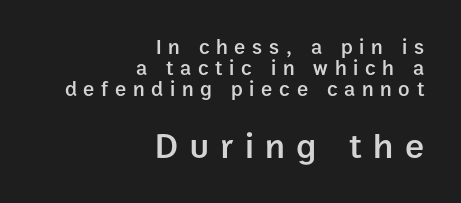
The image shows 36 px semibold sans-serif type, upright; set right-aligned, tight line spacing (1.0x), unusually wide letter spacing (+0.32 em), not underlined; the second (bottom) block is 1.71x larger; low stroke contrast and a medium x-height.
